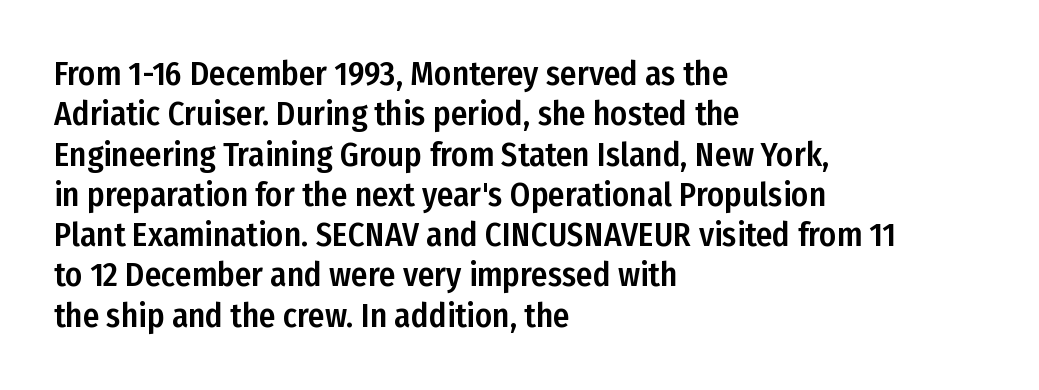
Q: Is the text italic (slanted)? A: No, it is upright.
Q: Is the typeface a serif or a sans-serif typeface? A: Sans-serif.
Q: Is the text underlined? A: No.
Q: How is the paragraph aligned? A: Left-aligned.
Q: Is the spacing between letters normal or unusually wide? A: Normal.
Q: Width (condensed, normal, or wide)? A: Condensed.
Q: Stroke contrast? A: Low.
Q: x-height? A: Medium.
Q: Monospaced? A: No.
